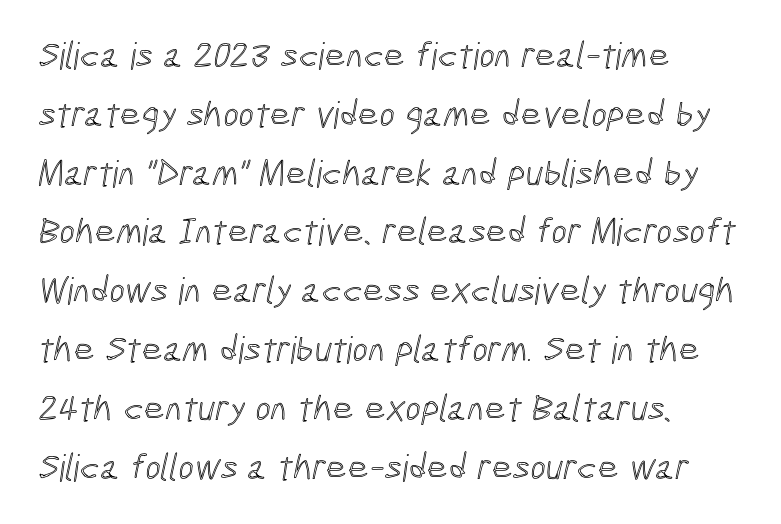
{"width": "condensed", "x_height": "medium", "monospaced": "no", "underline": "no", "align": "left", "line_spacing": "normal", "line_spacing_ratio": 1.59, "letter_spacing": "normal", "letter_spacing_em": 0.0, "glyph_px": 37}
